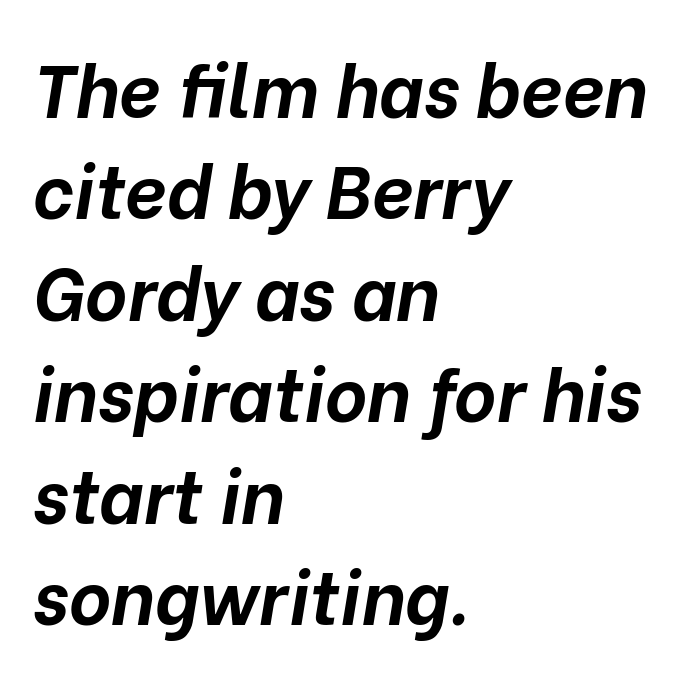
Q: Is the text bold? A: Yes.
Q: Is the text italic (slanted)? A: Yes, it leans right by about 10 degrees.
Q: Is the text underlined? A: No.
Q: How is the paragraph aligned? A: Left-aligned.
Q: Is the spacing between letters normal or unusually wide? A: Normal.
Q: Is the spacing between lines tight, normal or loose? A: Normal.
Q: Width (condensed, normal, or wide)? A: Normal.
Q: Stroke contrast? A: Low.
Q: x-height? A: Medium.
Q: Monospaced? A: No.
